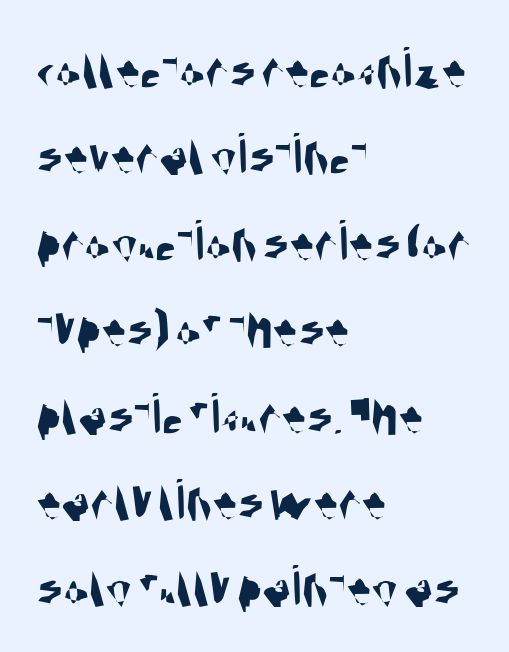
This rendering features lettering with no underline. The rendering uses natural spacing where letterforms have individual widths. The line texture is even and compact thanks to regular tracking. Summary of vertical rhythm: regular, with standard interline spacing. What kind of face is this? One without serifs — a sans.
